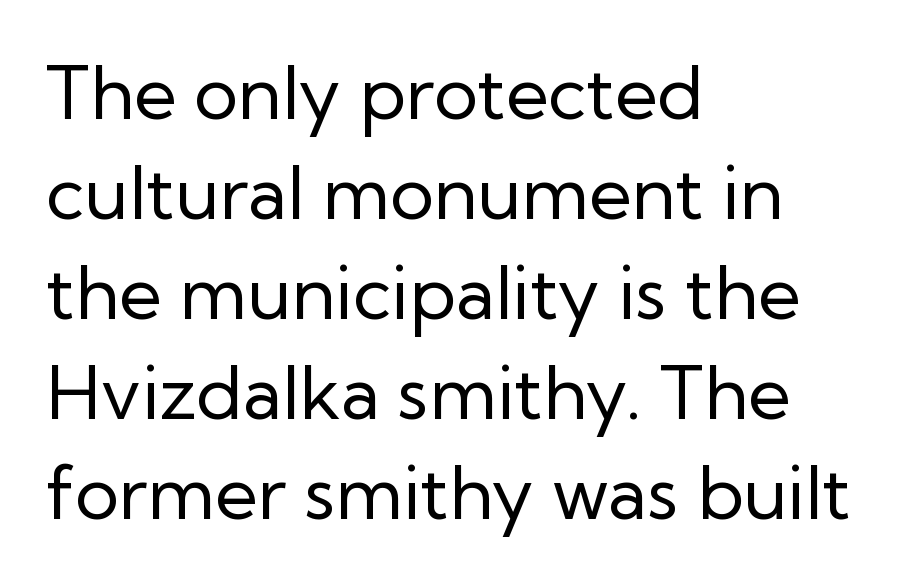
Q: Is the text bold? A: No.
Q: Is the text italic (slanted)? A: No, it is upright.
Q: Is the typeface a serif or a sans-serif typeface? A: Sans-serif.
Q: Is the text underlined? A: No.
Q: How is the paragraph aligned? A: Left-aligned.
Q: Is the spacing between letters normal or unusually wide? A: Normal.
Q: Is the spacing between lines tight, normal or loose? A: Normal.
Q: Width (condensed, normal, or wide)? A: Normal.
Q: Stroke contrast? A: Low.
Q: x-height? A: Medium.
Q: Monospaced? A: No.
